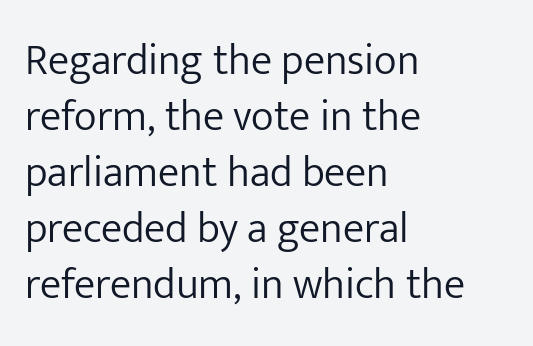
Typeset ragged right — the left edge is the straight one. Classification — sans serif. Weight: regular or lighter. No extra tracking has been applied to these lines.
